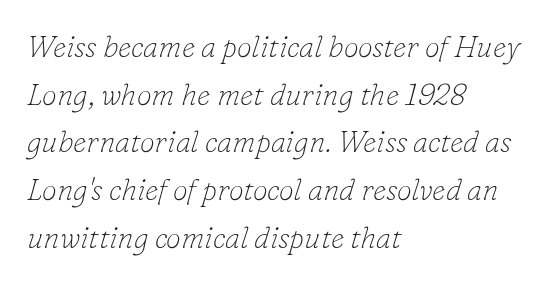
Q: Is the text bold? A: No.
Q: Is the text italic (slanted)? A: Yes, it leans right by about 16 degrees.
Q: Is the typeface a serif or a sans-serif typeface? A: Serif.
Q: Is the text underlined? A: No.
Q: How is the paragraph aligned? A: Left-aligned.
Q: Is the spacing between letters normal or unusually wide? A: Normal.
Q: Is the spacing between lines tight, normal or loose? A: Normal.
Q: Width (condensed, normal, or wide)? A: Normal.
Q: Stroke contrast? A: Low.
Q: x-height? A: Small.
Q: Monospaced? A: No.
